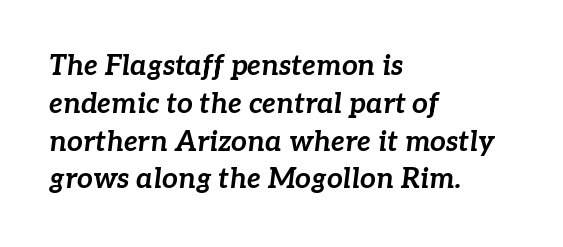
The image shows 28 px bold type, italic (leaning right); set left-aligned, normal line spacing (1.35x), normal letter spacing, not underlined; low stroke contrast and a medium x-height.
